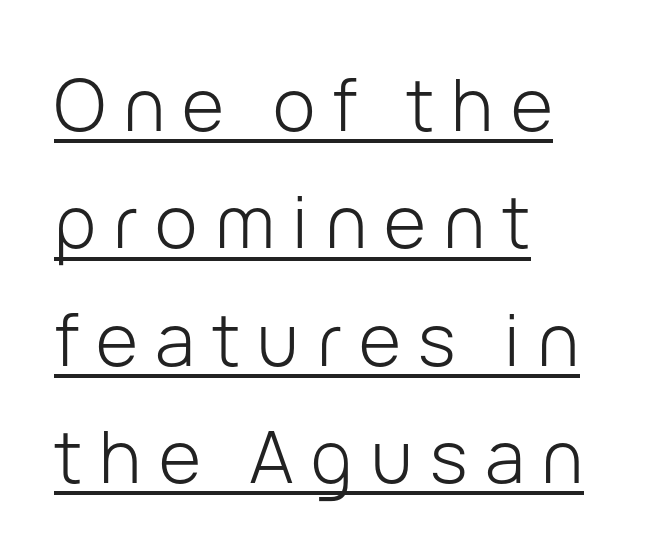
This sample has the flowing, uneven cadence of proportional lettering. Leading matches the norm, producing a regular column. In designer terms, the underline attribute is active on this setting. Ascenders rise straight up at ninety degrees. There is plenty of visible air inserted between adjacent glyphs. Letterform terminals end flat and unadorned throughout the passage.
